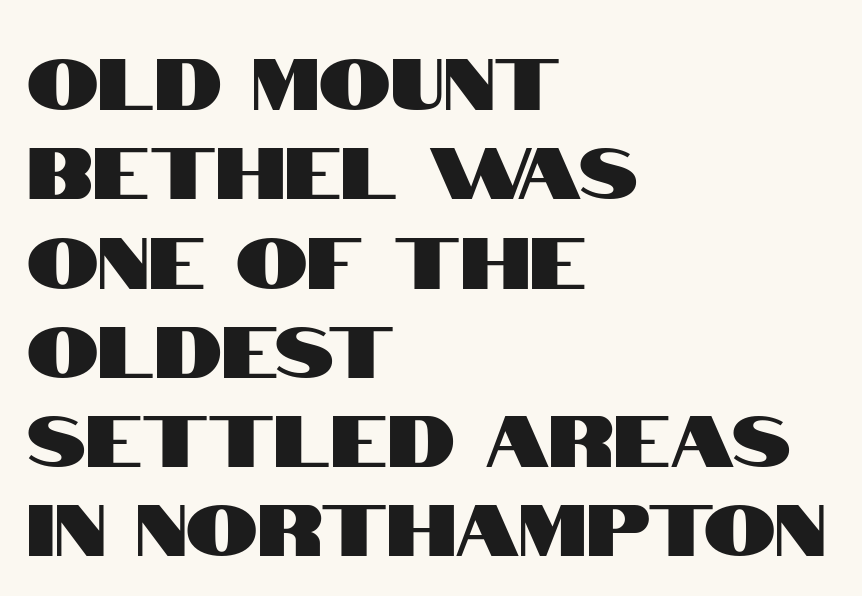
{"serif": "no", "italic": "no", "width": "condensed", "stroke_contrast": "high", "x_height": "large", "monospaced": "no", "underline": "no", "align": "left", "line_spacing_ratio": 1.24, "letter_spacing": "normal", "letter_spacing_em": 0.0, "glyph_px": 72}
